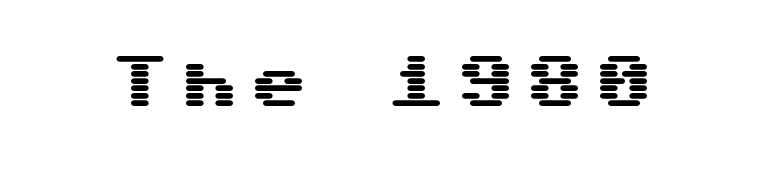
The image shows 59 px wide sans-serif type, upright, monospaced; set not underlined; medium stroke contrast and a medium x-height.
